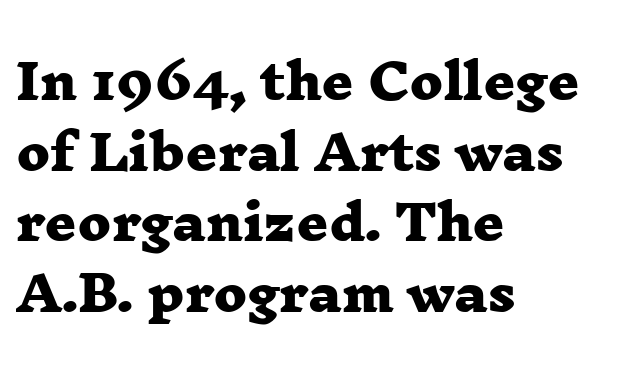
Q: Is the text bold? A: Yes.
Q: Is the typeface a serif or a sans-serif typeface? A: Serif.
Q: Is the text underlined? A: No.
Q: How is the paragraph aligned? A: Left-aligned.
Q: Is the spacing between letters normal or unusually wide? A: Normal.
Q: Is the spacing between lines tight, normal or loose? A: Normal.
Q: Width (condensed, normal, or wide)? A: Wide.
Q: Stroke contrast? A: Low.
Q: x-height? A: Medium.
Q: Monospaced? A: No.
